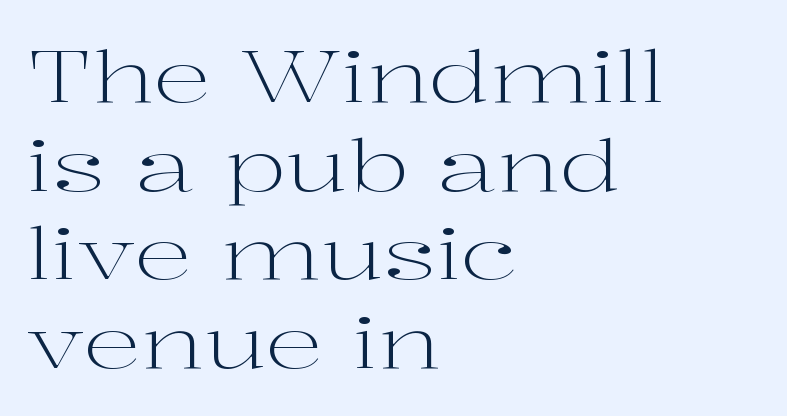
Q: Is the text bold? A: No.
Q: Is the text italic (slanted)? A: No, it is upright.
Q: Is the typeface a serif or a sans-serif typeface? A: Serif.
Q: Is the text underlined? A: No.
Q: How is the paragraph aligned? A: Left-aligned.
Q: Is the spacing between letters normal or unusually wide? A: Normal.
Q: Width (condensed, normal, or wide)? A: Wide.
Q: Stroke contrast? A: High.
Q: x-height? A: Medium.
Q: Monospaced? A: No.
